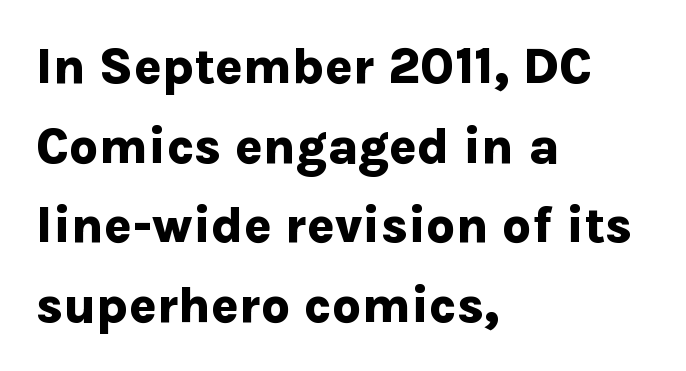
Q: Is the text bold? A: Yes.
Q: Is the text italic (slanted)? A: No, it is upright.
Q: Is the typeface a serif or a sans-serif typeface? A: Sans-serif.
Q: Is the text underlined? A: No.
Q: How is the paragraph aligned? A: Left-aligned.
Q: Is the spacing between letters normal or unusually wide? A: Normal.
Q: Is the spacing between lines tight, normal or loose? A: Normal.
Q: Width (condensed, normal, or wide)? A: Normal.
Q: Stroke contrast? A: Low.
Q: x-height? A: Medium.
Q: Monospaced? A: No.
